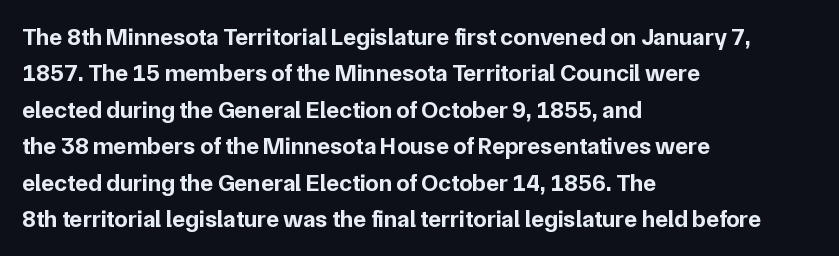
{"italic": "no", "bold": "yes", "underline": "no", "align": "left", "line_spacing": "normal", "line_spacing_ratio": 1.52, "letter_spacing": "normal", "letter_spacing_em": 0.0, "glyph_px": 24}
